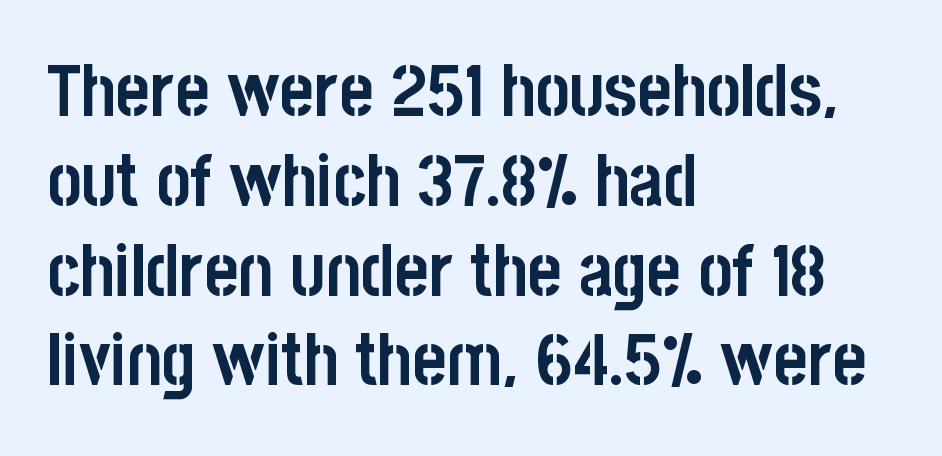
The image shows 73 px semibold, condensed sans-serif type, upright; set left-aligned, line spacing 1.23x, normal letter spacing, not underlined; low stroke contrast and a large x-height.
